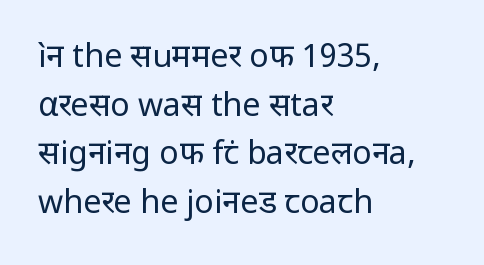
Q: Is the text bold? A: No.
Q: Is the text italic (slanted)? A: No, it is upright.
Q: Is the typeface a serif or a sans-serif typeface? A: Sans-serif.
Q: Is the text underlined? A: No.
Q: How is the paragraph aligned? A: Left-aligned.
Q: Is the spacing between letters normal or unusually wide? A: Normal.
Q: Is the spacing between lines tight, normal or loose? A: Normal.
Q: Width (condensed, normal, or wide)? A: Normal.
Q: Stroke contrast? A: Low.
Q: x-height? A: Medium.
Q: Monospaced? A: No.
